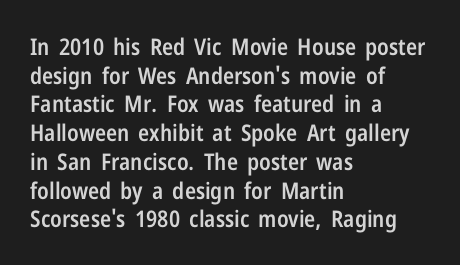
Q: Is the text bold? A: Semi-bold.
Q: Is the text italic (slanted)? A: No, it is upright.
Q: Is the text underlined? A: No.
Q: How is the paragraph aligned? A: Left-aligned.
Q: Is the spacing between letters normal or unusually wide? A: Normal.
Q: Is the spacing between lines tight, normal or loose? A: Normal.
